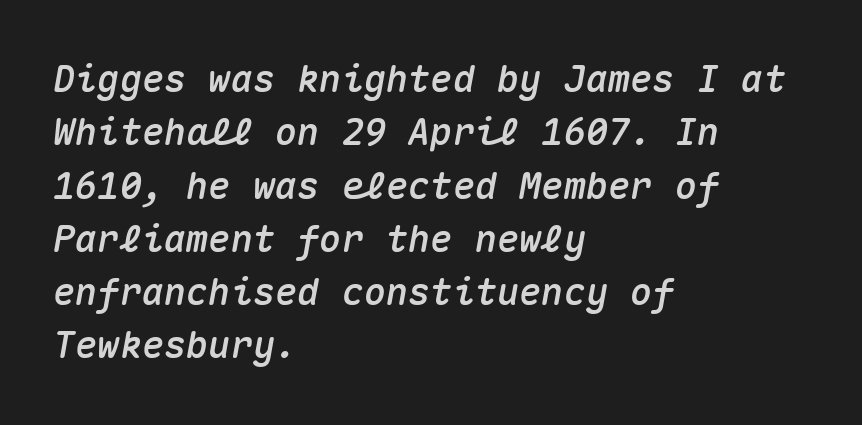
Q: Is the text italic (slanted)? A: Yes, it leans right by about 10 degrees.
Q: Is the text underlined? A: No.
Q: How is the paragraph aligned? A: Left-aligned.
Q: Is the spacing between letters normal or unusually wide? A: Normal.
Q: Is the spacing between lines tight, normal or loose? A: Normal.
Q: Width (condensed, normal, or wide)? A: Normal.
Q: Stroke contrast? A: Medium.
Q: x-height? A: Medium.
Q: Monospaced? A: Yes.
